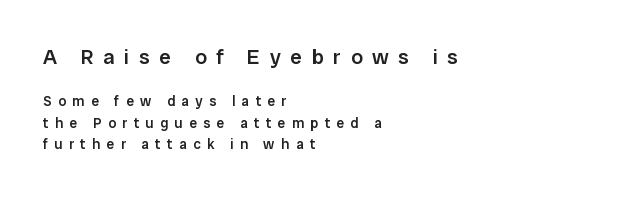
Short and long lines alike share a common starting point at left. Each new line begins a customary step beneath the previous one. Note: larger setting up top, smaller setting below. Ascenders rise straight up at ninety degrees.
